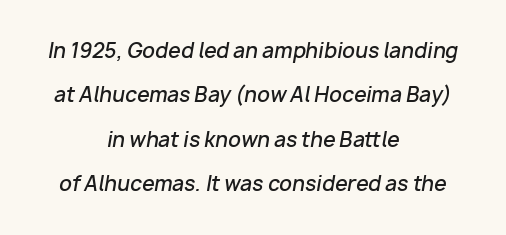
{"italic": "yes", "lean": "right", "slant_degrees": 10, "bold": "semi", "underline": "no", "align": "center", "line_spacing": "loose", "line_spacing_ratio": 2.22, "letter_spacing": "normal", "letter_spacing_em": 0.0, "glyph_px": 20}
